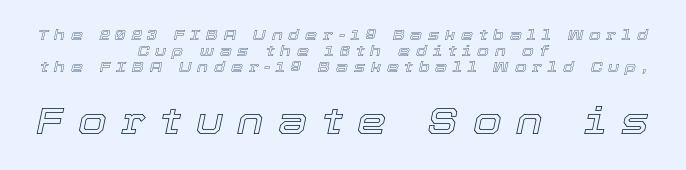
Does the copy run flush right? No — it is centered line by line. Reading down the column, the eye jumps only a short way to each next line. Of the two passages, the one underneath uses the larger point size. Character widths vary here, with narrow letters taking less room than wide ones. Tracking value appears strongly positive — letters spread wide. The passage shown is not underscored anywhere.
